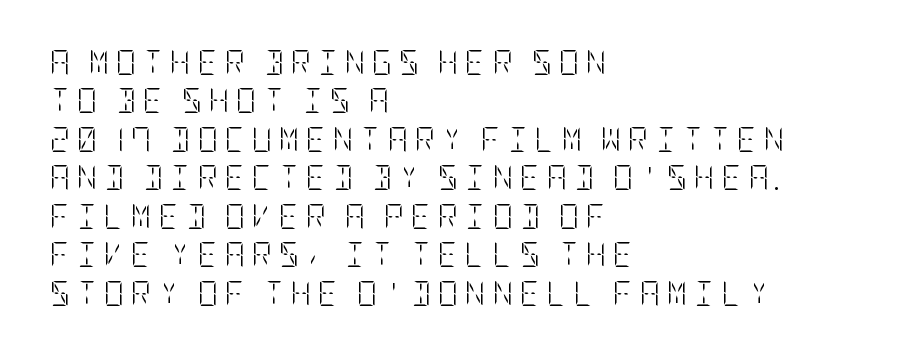
The image shows 25 px text type, upright; set left-aligned, normal line spacing (1.54x), unusually wide letter spacing (+0.27 em), not underlined.
